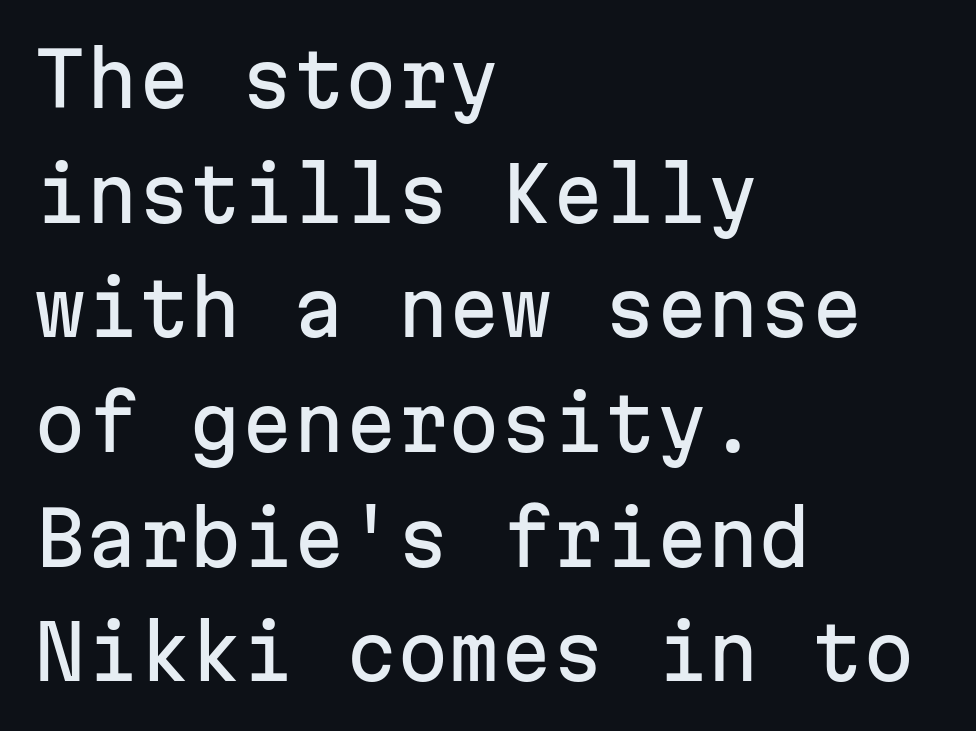
Look at the tracking — it's just the regular setting, nothing added. It's the straight-up-and-down kind of type. Think of a typewriter: that constant character pitch is what you see here. These lines are set flush left with a ragged right edge.
